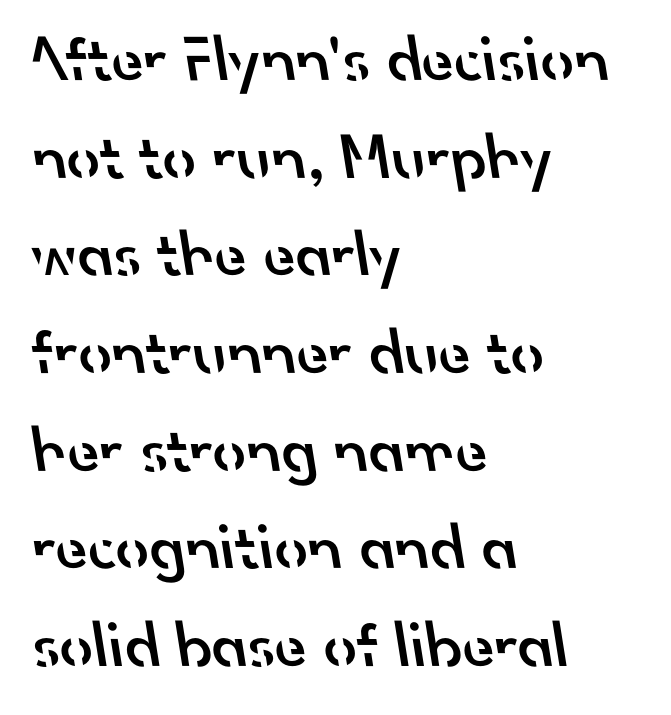
The passage shown has conventional tracking throughout. Horizontal bands of white between lines are of average thickness. The letters advance in unequal steps, a hallmark of proportional type. The lines are quadded left.
